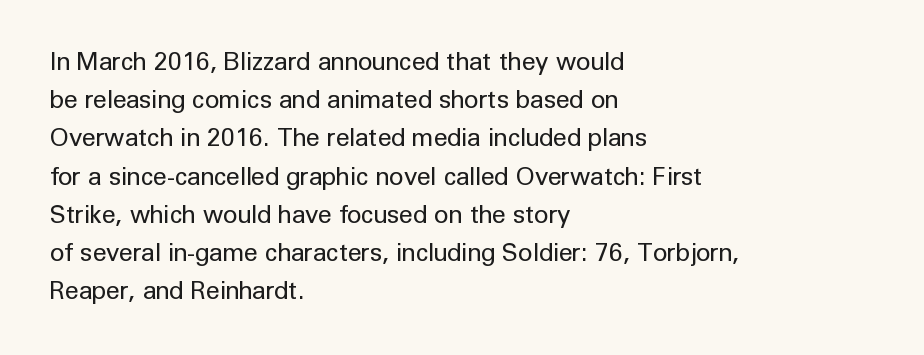
Q: Is the text bold? A: No.
Q: Is the text italic (slanted)? A: No, it is upright.
Q: Is the text underlined? A: No.
Q: How is the paragraph aligned? A: Left-aligned.
Q: Is the spacing between letters normal or unusually wide? A: Normal.
Q: Is the spacing between lines tight, normal or loose? A: Normal.
